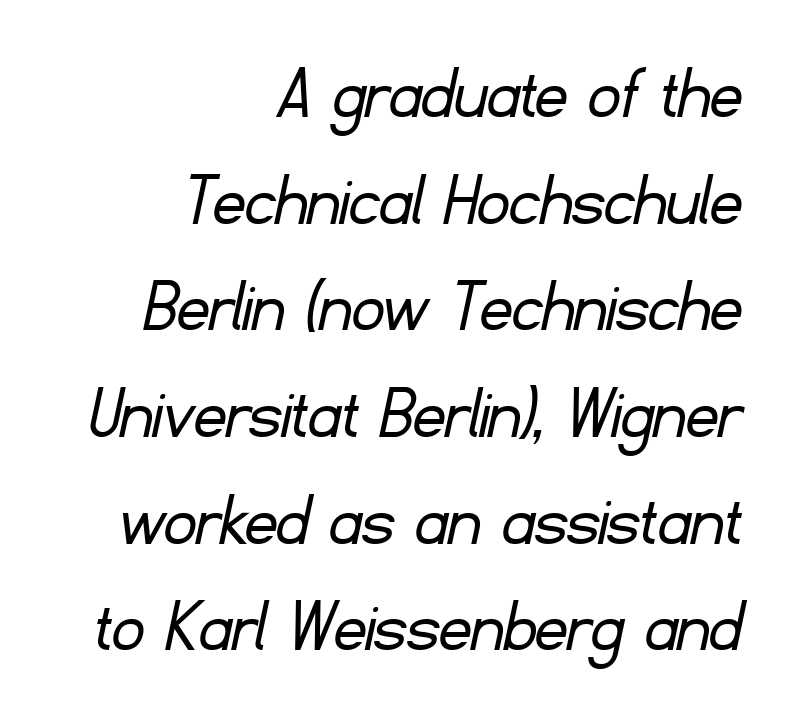
{"serif": "no", "bold": "no", "weight": "light", "width": "normal", "stroke_contrast": "low", "x_height": "small", "monospaced": "no", "underline": "no", "align": "right", "line_spacing": "normal", "line_spacing_ratio": 1.35, "letter_spacing": "normal", "letter_spacing_em": 0.0, "glyph_px": 79}
